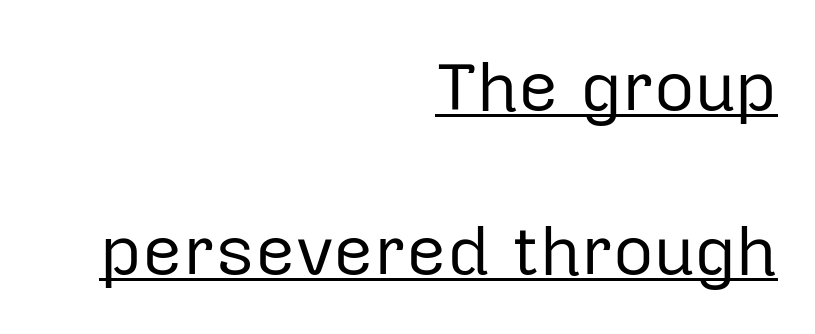
Q: Is the text bold? A: No.
Q: Is the text italic (slanted)? A: No, it is upright.
Q: Is the typeface a serif or a sans-serif typeface? A: Sans-serif.
Q: Is the text underlined? A: Yes.
Q: How is the paragraph aligned? A: Right-aligned.
Q: Is the spacing between letters normal or unusually wide? A: Normal.
Q: Is the spacing between lines tight, normal or loose? A: Loose.
Q: Width (condensed, normal, or wide)? A: Normal.
Q: Stroke contrast? A: Low.
Q: x-height? A: Medium.
Q: Monospaced? A: No.
